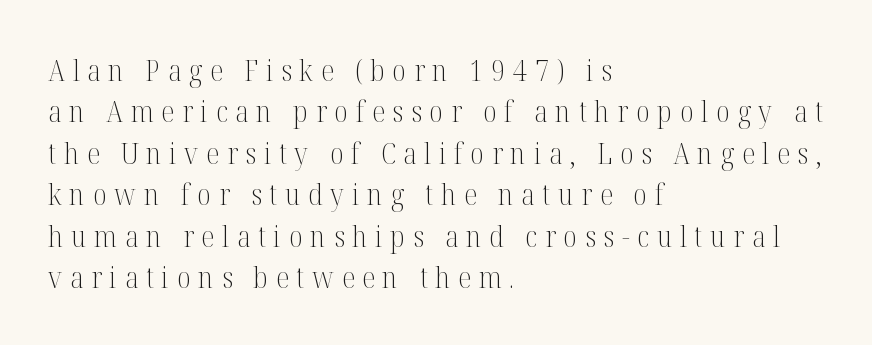
Q: Is the text bold? A: No.
Q: Is the text italic (slanted)? A: No, it is upright.
Q: Is the typeface a serif or a sans-serif typeface? A: Serif.
Q: Is the text underlined? A: No.
Q: How is the paragraph aligned? A: Left-aligned.
Q: Is the spacing between letters normal or unusually wide? A: Unusually wide.
Q: Is the spacing between lines tight, normal or loose? A: Normal.
Q: Width (condensed, normal, or wide)? A: Condensed.
Q: Stroke contrast? A: Medium.
Q: x-height? A: Medium.
Q: Monospaced? A: No.
